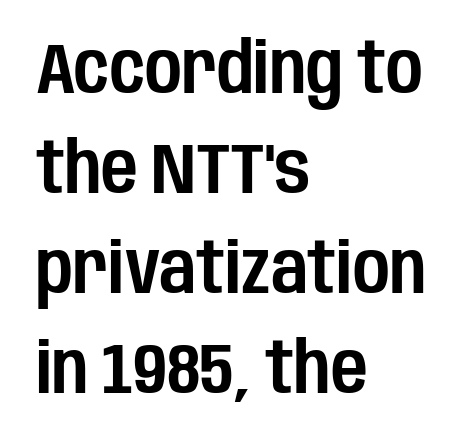
{"serif": "no", "italic": "no", "width": "condensed", "stroke_contrast": "low", "x_height": "large", "monospaced": "no", "underline": "no", "align": "left", "line_spacing": "normal", "line_spacing_ratio": 1.41, "letter_spacing": "normal", "letter_spacing_em": 0.0, "glyph_px": 71}
